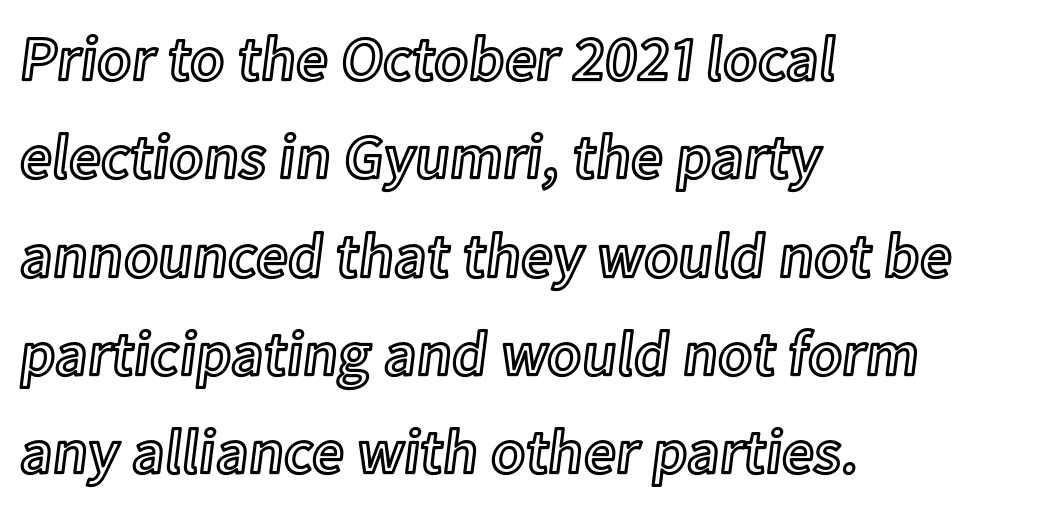
Q: Is the text italic (slanted)? A: Yes.
Q: Is the text underlined? A: No.
Q: How is the paragraph aligned? A: Left-aligned.
Q: Is the spacing between letters normal or unusually wide? A: Normal.
Q: Is the spacing between lines tight, normal or loose? A: Normal.
Q: Width (condensed, normal, or wide)? A: Normal.
Q: x-height? A: Medium.
Q: Monospaced? A: No.
